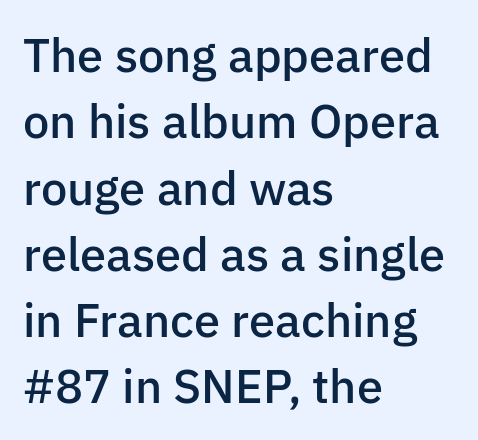
Descender tails drop into unmarked territory. Does extra space separate the letters? No, they use regular spacing. This sample uses an upright cut, with every glyph sitting square on the baseline. The leading is moderate, giving the passage an even texture. No feet cap the strokes, marking this as sans-serif type.
